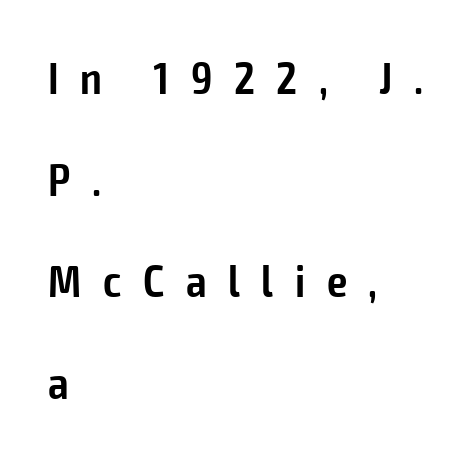
The image shows 45 px semibold, condensed sans-serif type, upright; set left-aligned, loose line spacing (2.26x), unusually wide letter spacing (+0.48 em), not underlined; low stroke contrast and a medium x-height.
